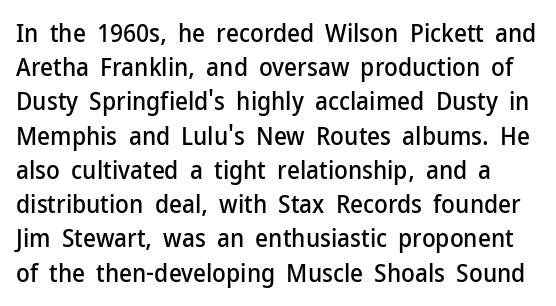
Q: Is the text italic (slanted)? A: No, it is upright.
Q: Is the text underlined? A: No.
Q: Is the spacing between letters normal or unusually wide? A: Normal.
Q: Is the spacing between lines tight, normal or loose? A: Normal.
